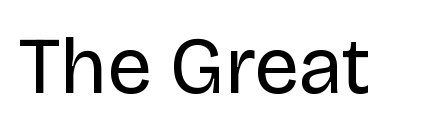
The passage shown is typed in a proportional face where columns would drift. Characters remain perfectly vertical along every line. No letter is thick-stroked: the sample isn't bold. Standard letterfit; no display-style spreading of the glyphs.
